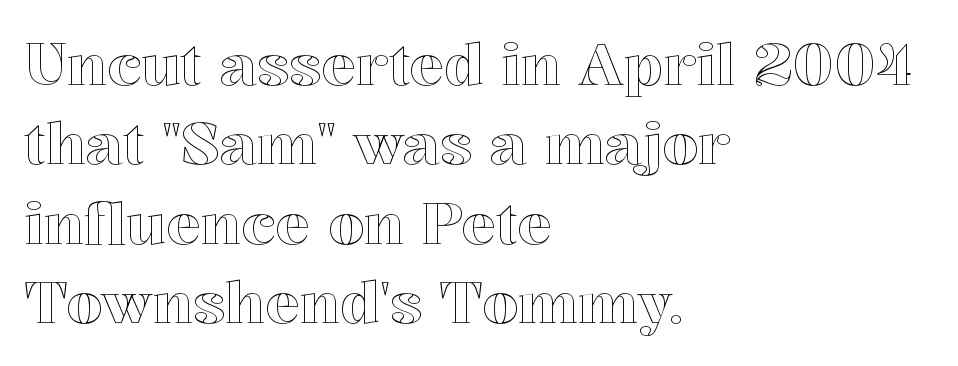
{"italic": "no", "width": "normal", "x_height": "medium", "monospaced": "no", "underline": "no", "align": "left", "line_spacing": "normal", "line_spacing_ratio": 1.37, "letter_spacing": "normal", "letter_spacing_em": 0.0, "glyph_px": 58}
